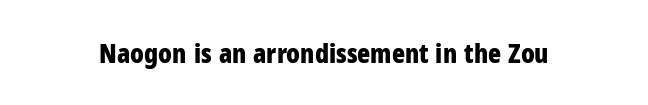
The image shows 27 px bold type, upright; set normal letter spacing, not underlined.
